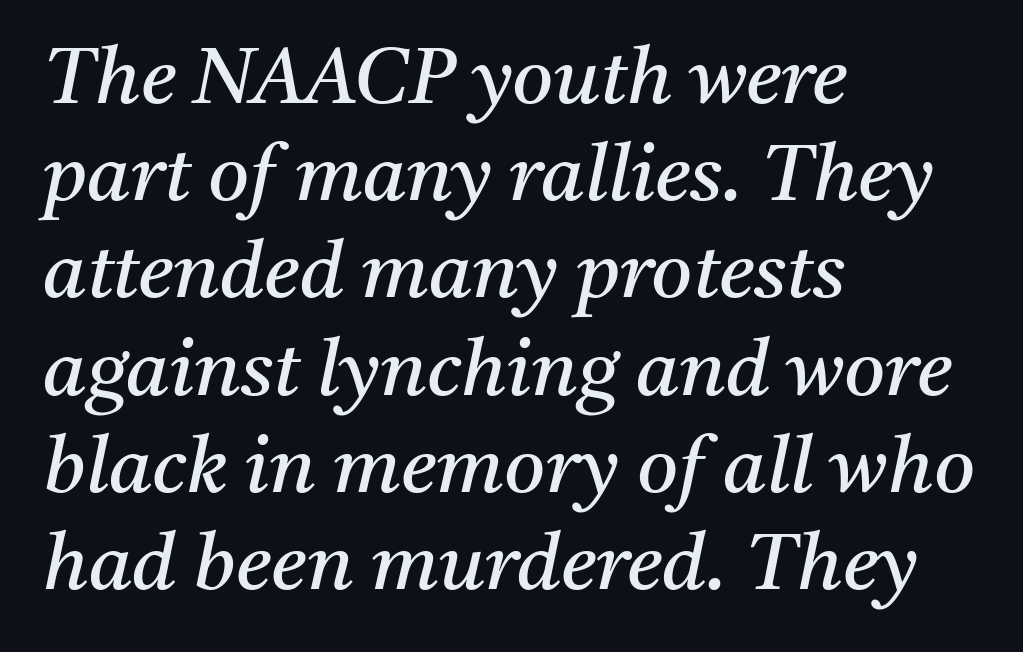
The image shows 79 px regular-weight serif type, italic (leaning right); set left-aligned, line spacing 1.23x, normal letter spacing, not underlined; medium stroke contrast and a medium x-height.
